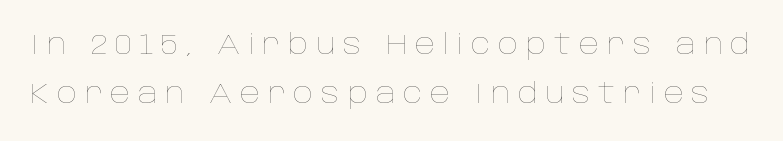
No letter is thick-stroked: the sample isn't bold. Unmarked baselines from the first word to the last. In terms of posture, this sample is upright. Here the glyphs are tracked loosely, breaking word shapes into spaced letters. Looks like regular typesetting: each glyph gets only the width it needs.
